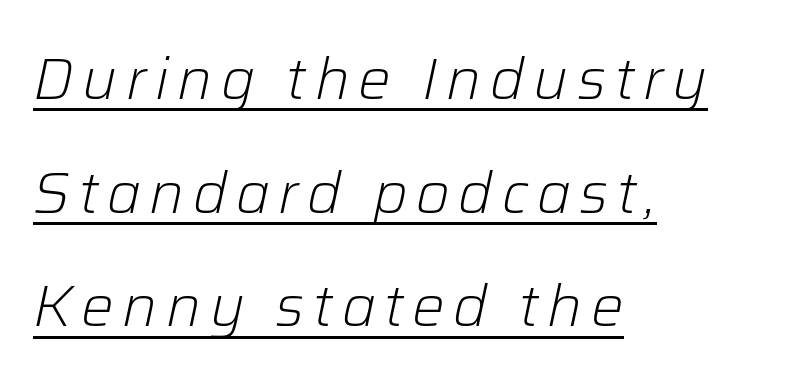
The image shows 58 px light type, italic (leaning right); set left-aligned, loose line spacing (1.96x), underlined; low stroke contrast and a medium x-height.
